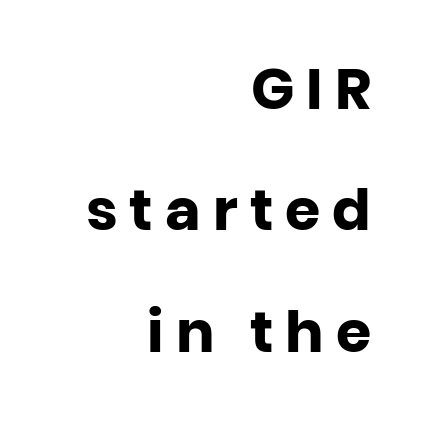
The image shows 57 px heavy sans-serif type, upright; set right-aligned, loose line spacing (2.13x), unusually wide letter spacing (+0.21 em), not underlined; low stroke contrast and a large x-height.
